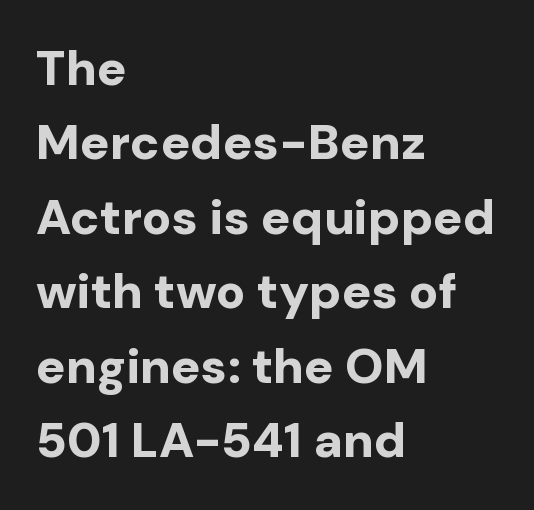
Q: Is the text bold? A: Yes.
Q: Is the text italic (slanted)? A: No, it is upright.
Q: Is the typeface a serif or a sans-serif typeface? A: Sans-serif.
Q: Is the text underlined? A: No.
Q: How is the paragraph aligned? A: Left-aligned.
Q: Is the spacing between letters normal or unusually wide? A: Normal.
Q: Is the spacing between lines tight, normal or loose? A: Normal.
Q: Width (condensed, normal, or wide)? A: Normal.
Q: Stroke contrast? A: Low.
Q: x-height? A: Medium.
Q: Monospaced? A: No.
